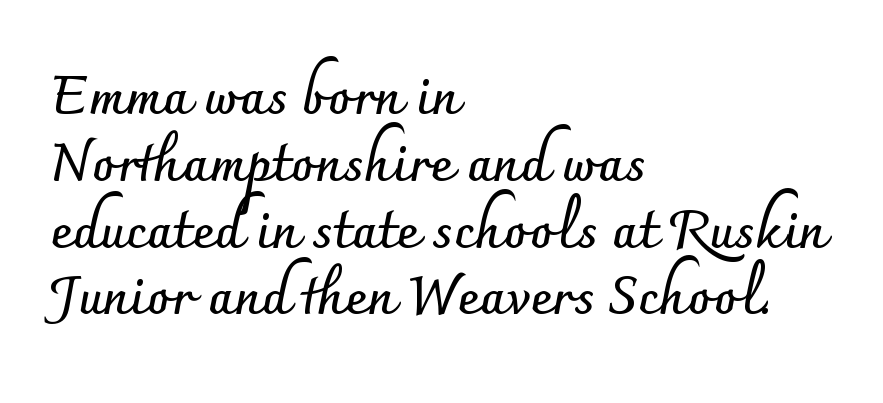
The image shows 53 px semibold sans-serif type; set left-aligned, normal line spacing (1.26x), normal letter spacing, not underlined; low stroke contrast and a small x-height.
